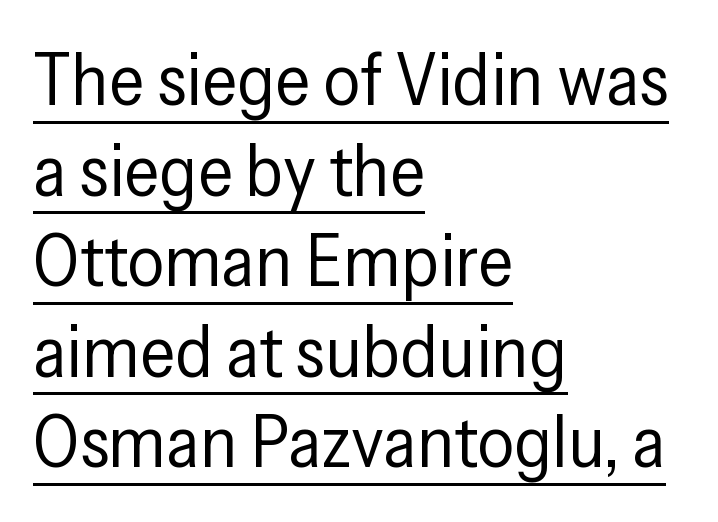
Q: Is the text bold? A: No.
Q: Is the text italic (slanted)? A: No, it is upright.
Q: Is the typeface a serif or a sans-serif typeface? A: Sans-serif.
Q: Is the text underlined? A: Yes.
Q: How is the paragraph aligned? A: Left-aligned.
Q: Is the spacing between letters normal or unusually wide? A: Normal.
Q: Width (condensed, normal, or wide)? A: Condensed.
Q: Stroke contrast? A: Low.
Q: x-height? A: Medium.
Q: Monospaced? A: No.
